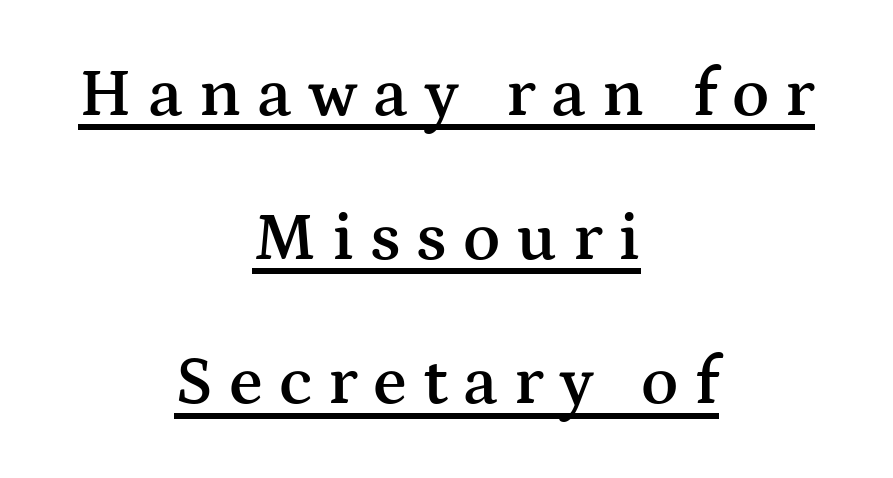
{"serif": "yes", "italic": "no", "bold": "semi", "weight": "semibold", "width": "wide", "stroke_contrast": "medium", "x_height": "medium", "monospaced": "no", "underline": "yes", "align": "center", "line_spacing": "loose", "line_spacing_ratio": 2.09, "letter_spacing": "wide", "letter_spacing_em": 0.23, "glyph_px": 69}
